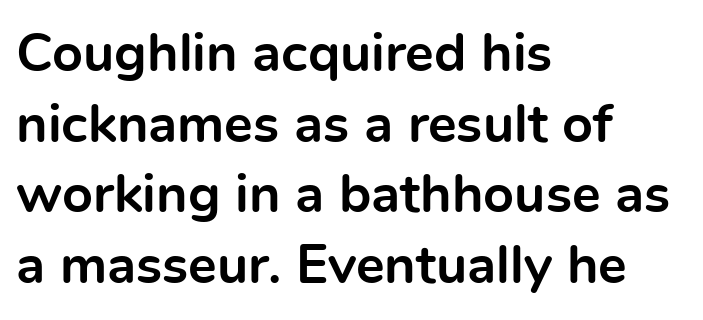
{"serif": "no", "italic": "no", "bold": "yes", "weight": "bold", "width": "normal", "x_height": "medium", "monospaced": "no", "underline": "no", "align": "left", "line_spacing": "normal", "line_spacing_ratio": 1.31, "letter_spacing": "normal", "letter_spacing_em": 0.0, "glyph_px": 54}
